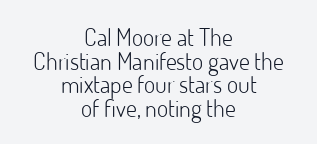
Q: Is the text bold? A: No.
Q: Is the text italic (slanted)? A: No, it is upright.
Q: Is the text underlined? A: No.
Q: How is the paragraph aligned? A: Centered.
Q: Is the spacing between letters normal or unusually wide? A: Normal.
Q: Is the spacing between lines tight, normal or loose? A: Tight.
